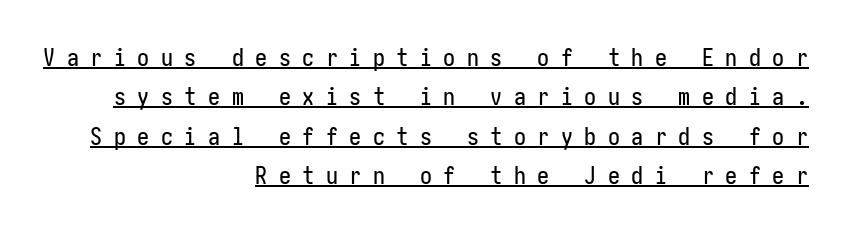
Q: Is the text italic (slanted)? A: No, it is upright.
Q: Is the text underlined? A: Yes.
Q: How is the paragraph aligned? A: Right-aligned.
Q: Is the spacing between letters normal or unusually wide? A: Unusually wide.
Q: Is the spacing between lines tight, normal or loose? A: Normal.
